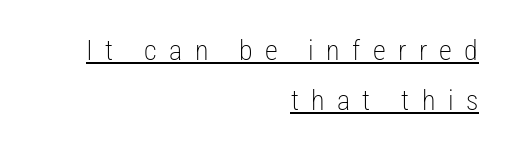
Q: Is the text bold? A: No.
Q: Is the text italic (slanted)? A: No, it is upright.
Q: Is the typeface a serif or a sans-serif typeface? A: Sans-serif.
Q: Is the text underlined? A: Yes.
Q: How is the paragraph aligned? A: Right-aligned.
Q: Is the spacing between letters normal or unusually wide? A: Unusually wide.
Q: Width (condensed, normal, or wide)? A: Condensed.
Q: Stroke contrast? A: Low.
Q: x-height? A: Medium.
Q: Monospaced? A: No.
